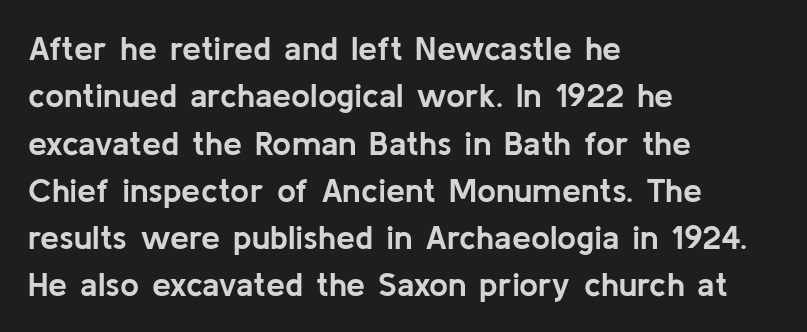
Underlining? Definitely not there. Do the letters lean? They stand straight. You could not count columns in this text — the font is proportionally spaced. Tracking here is standard; glyphs follow each other at the usual distance. Summary of vertical rhythm: regular, with standard interline spacing. Serif or sans? Sans — the stroke terminals are bare.
